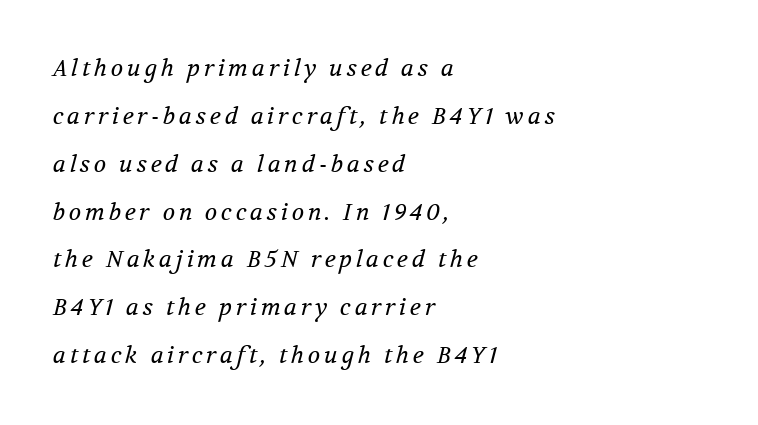
{"italic": "yes", "lean": "right", "slant_degrees": 12, "bold": "no", "underline": "no", "align": "left", "line_spacing": "loose", "line_spacing_ratio": 2.08, "glyph_px": 23}
